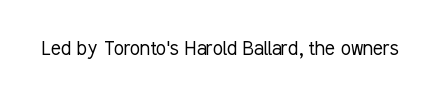
Q: Is the text bold? A: No.
Q: Is the text italic (slanted)? A: No, it is upright.
Q: Is the text underlined? A: No.
Q: Is the spacing between letters normal or unusually wide? A: Normal.
